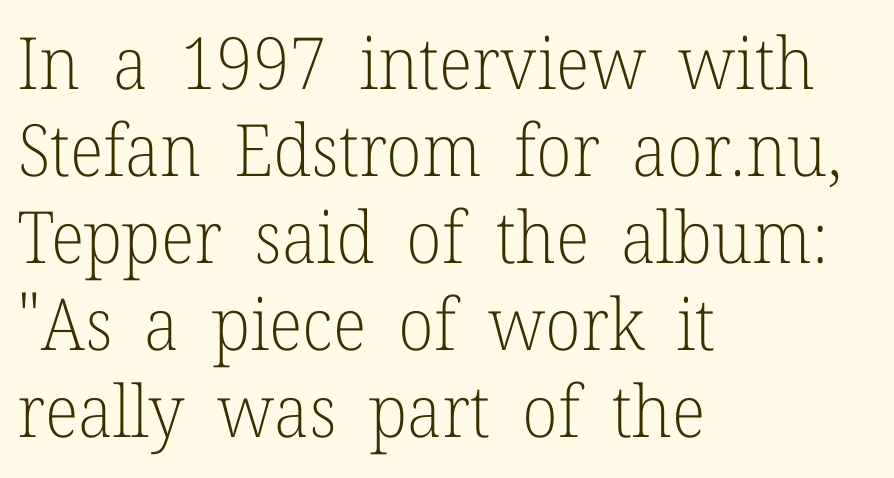
Nobody drew a line under any word here. Does extra space separate the letters? No, they use regular spacing. Note: serifs present on the glyphs. Looks like regular typesetting: each glyph gets only the width it needs. Horizontally, the lines are justified to the leading edge only. Every stem runs plumb, perpendicular to the baseline.
